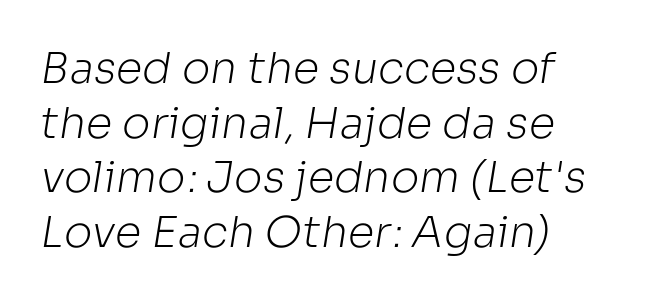
Q: Is the text bold? A: No.
Q: Is the typeface a serif or a sans-serif typeface? A: Sans-serif.
Q: Is the text underlined? A: No.
Q: How is the paragraph aligned? A: Left-aligned.
Q: Is the spacing between letters normal or unusually wide? A: Normal.
Q: Is the spacing between lines tight, normal or loose? A: Normal.
Q: Width (condensed, normal, or wide)? A: Normal.
Q: Stroke contrast? A: Low.
Q: x-height? A: Medium.
Q: Monospaced? A: No.
